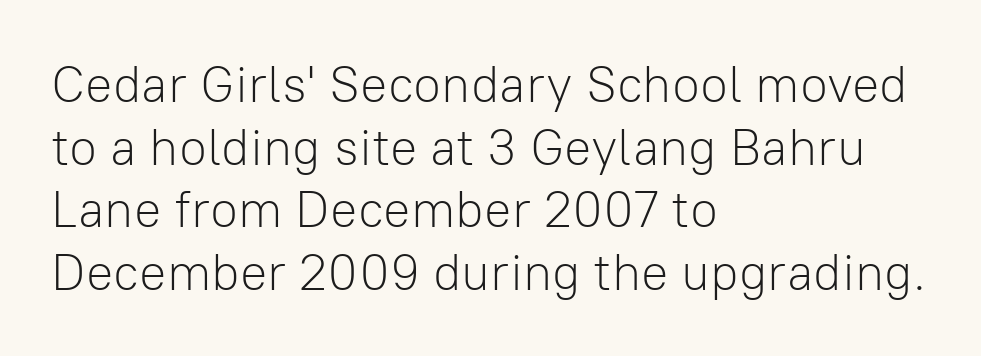
Q: Is the text bold? A: No.
Q: Is the text italic (slanted)? A: No, it is upright.
Q: Is the typeface a serif or a sans-serif typeface? A: Sans-serif.
Q: Is the text underlined? A: No.
Q: How is the paragraph aligned? A: Left-aligned.
Q: Is the spacing between letters normal or unusually wide? A: Normal.
Q: Width (condensed, normal, or wide)? A: Normal.
Q: Stroke contrast? A: Low.
Q: x-height? A: Medium.
Q: Monospaced? A: No.
